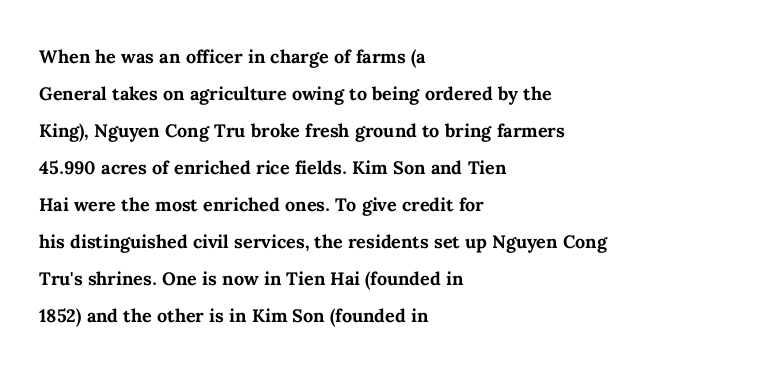
Q: Is the text bold? A: Yes.
Q: Is the text italic (slanted)? A: No, it is upright.
Q: Is the text underlined? A: No.
Q: How is the paragraph aligned? A: Left-aligned.
Q: Is the spacing between letters normal or unusually wide? A: Normal.
Q: Is the spacing between lines tight, normal or loose? A: Normal.
